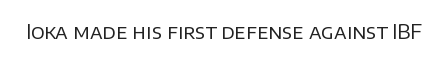
The image shows 20 px text type, upright; set normal letter spacing, not underlined.
